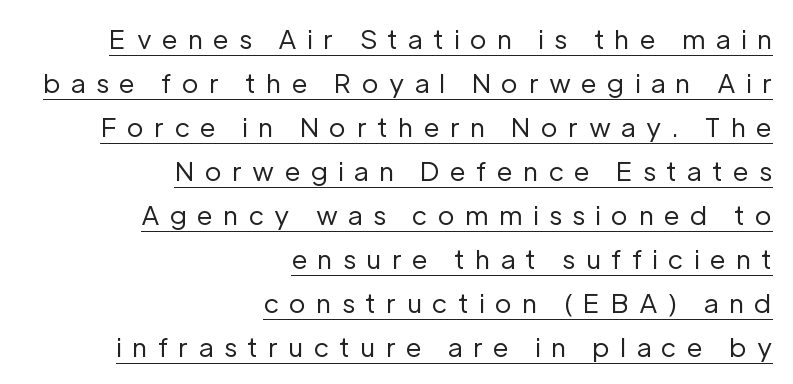
{"italic": "no", "bold": "no", "underline": "yes", "align": "right", "line_spacing": "normal", "line_spacing_ratio": 1.69, "letter_spacing": "wide", "letter_spacing_em": 0.39, "glyph_px": 26}
